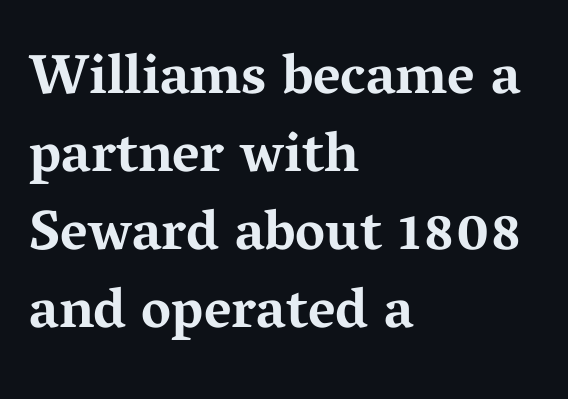
The image shows 56 px bold, wide serif type, upright; set left-aligned, normal line spacing (1.39x), normal letter spacing, not underlined; medium stroke contrast and a medium x-height.
